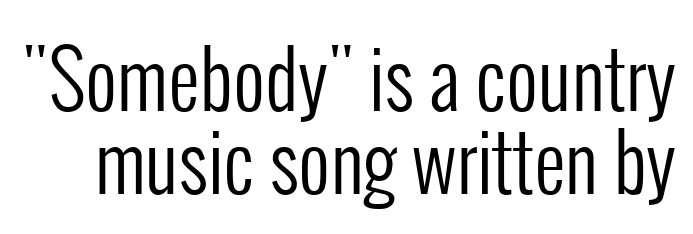
The image shows 78 px regular-weight, condensed sans-serif type, upright; set tight line spacing (1.06x), normal letter spacing, not underlined; low stroke contrast and a medium x-height.
